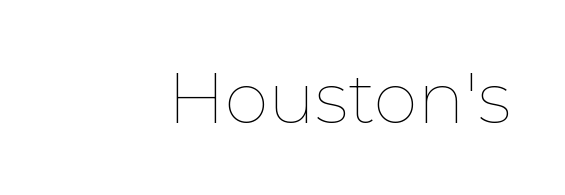
The passage shown is typed in a proportional face where columns would drift. The space directly below the letters is spotless. Letters have the restrained weight of plain body copy at most. Characters remain perfectly vertical along every line. The horizontal fit of the characters is conventional and even.
